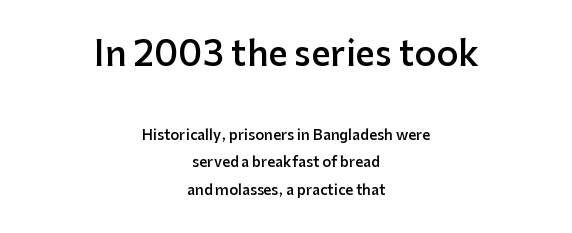
{"serif": "no", "italic": "no", "bold": "semi", "weight": "semibold", "width": "normal", "stroke_contrast": "low", "x_height": "medium", "monospaced": "no", "underline": "no", "align": "center", "line_spacing": "loose", "line_spacing_ratio": 1.98, "letter_spacing": "normal", "letter_spacing_em": 0.0, "larger_block": "first", "size_ratio": 2.43, "glyph_px": 34}
